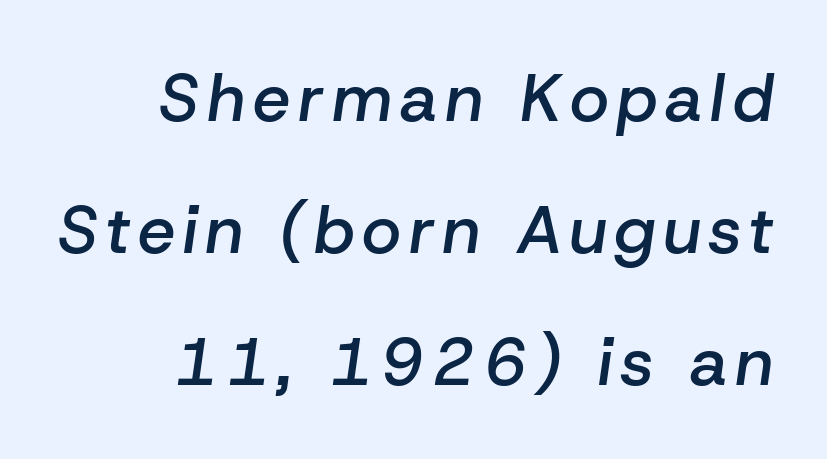
{"italic": "yes", "lean": "right", "slant_degrees": 8, "bold": "semi", "weight": "semibold", "width": "normal", "stroke_contrast": "low", "x_height": "medium", "monospaced": "no", "underline": "no", "line_spacing": "loose", "line_spacing_ratio": 1.97, "glyph_px": 67}
